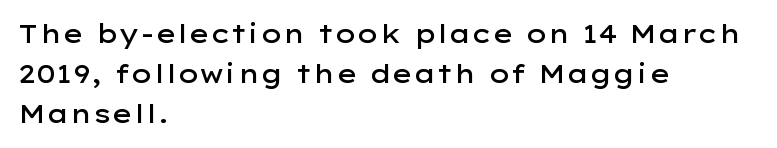
Q: Is the text bold? A: Semi-bold.
Q: Is the text italic (slanted)? A: No, it is upright.
Q: Is the text underlined? A: No.
Q: How is the paragraph aligned? A: Left-aligned.
Q: Is the spacing between letters normal or unusually wide? A: Normal.
Q: Is the spacing between lines tight, normal or loose? A: Normal.
